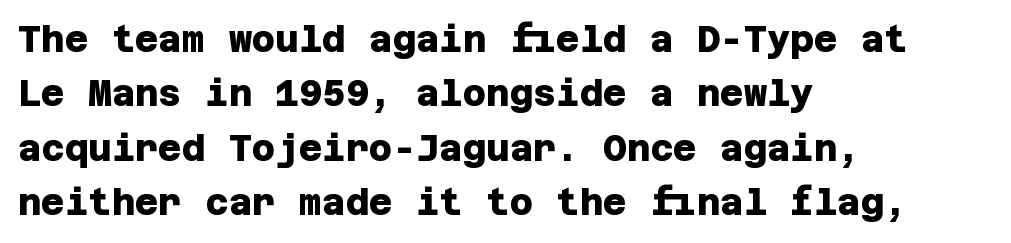
The image shows 36 px heavy sans-serif type; set left-aligned, normal line spacing (1.51x), normal letter spacing, not underlined; low stroke contrast and a large x-height.
